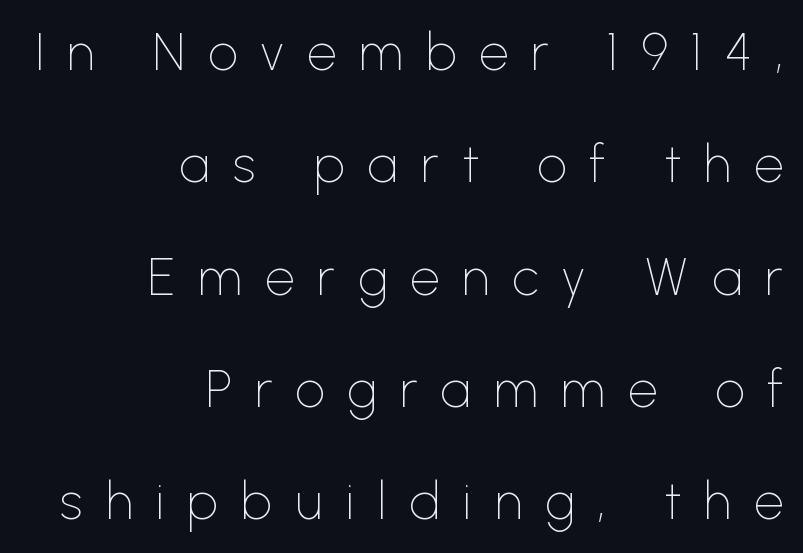
{"serif": "no", "italic": "no", "bold": "no", "weight": "thin", "width": "normal", "stroke_contrast": "low", "x_height": "medium", "monospaced": "no", "underline": "no", "align": "right", "line_spacing": "loose", "line_spacing_ratio": 2.16, "letter_spacing": "wide", "letter_spacing_em": 0.44, "glyph_px": 52}
